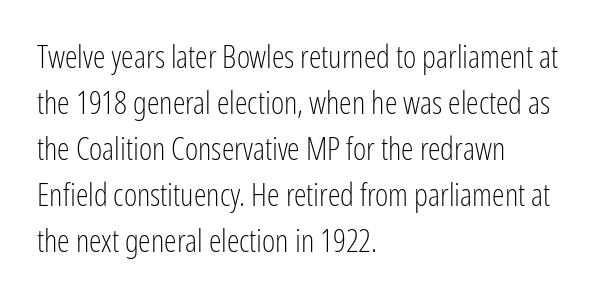
When letters stand straight like this, we call the style roman or upright. The cut favours lightness, reaching ordinary text weight at its darkest. Note the varied advance widths — an 'i' is clearly narrower than an 'm'. Caption: standard tracking, unaltered. Examine the stroke ends and you'll find no serifs. The space directly below the letters is spotless.
